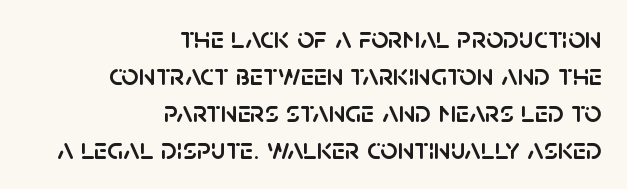
{"serif": "no", "italic": "no", "width": "normal", "stroke_contrast": "low", "x_height": "large", "monospaced": "no", "underline": "no", "align": "right", "line_spacing_ratio": 1.23, "letter_spacing": "normal", "letter_spacing_em": 0.0, "glyph_px": 30}
